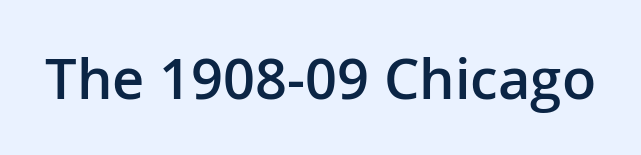
You can tell from the bare stems that sans-serif type was used. Caption: standard tracking, unaltered. Is this a fixed-width face? No — the glyphs have proportional, varying widths. Strokes here are thickened, but only to semibold level.
